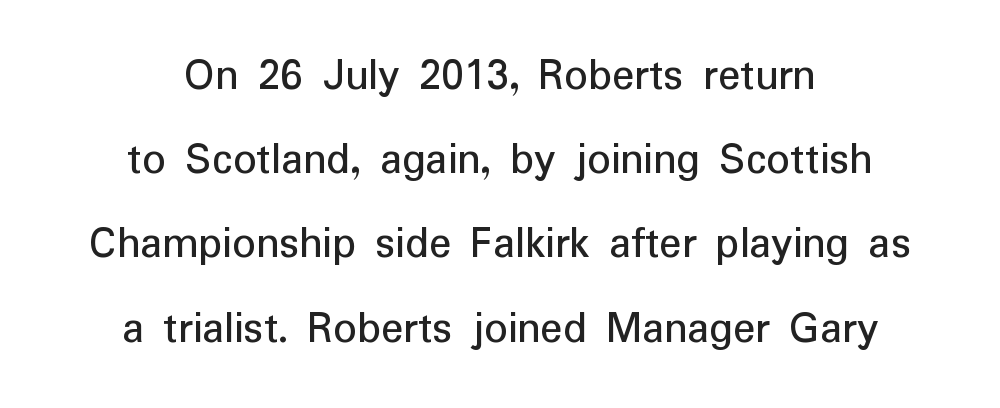
{"serif": "no", "italic": "no", "width": "normal", "stroke_contrast": "low", "x_height": "medium", "monospaced": "no", "underline": "no", "align": "center", "line_spacing_ratio": 1.83, "letter_spacing": "normal", "letter_spacing_em": 0.0, "glyph_px": 46}
